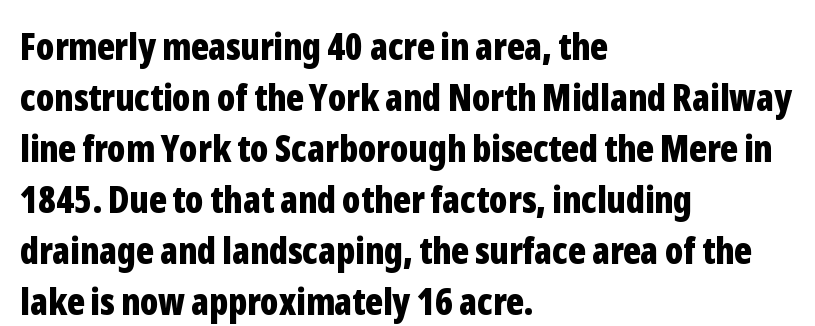
{"serif": "no", "italic": "no", "bold": "yes", "weight": "bold", "width": "condensed", "stroke_contrast": "low", "x_height": "medium", "monospaced": "no", "underline": "no", "align": "left", "line_spacing": "normal", "line_spacing_ratio": 1.38, "letter_spacing": "normal", "letter_spacing_em": 0.0, "glyph_px": 37}
